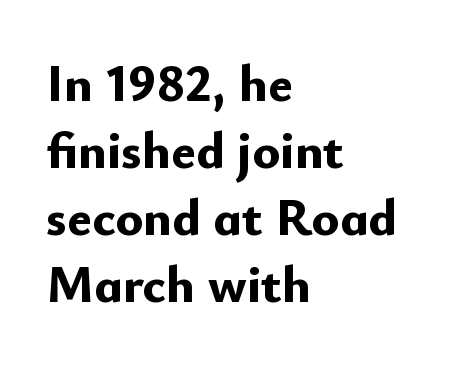
Q: Is the text bold? A: Yes.
Q: Is the text italic (slanted)? A: No, it is upright.
Q: Is the typeface a serif or a sans-serif typeface? A: Sans-serif.
Q: Is the text underlined? A: No.
Q: How is the paragraph aligned? A: Left-aligned.
Q: Is the spacing between letters normal or unusually wide? A: Normal.
Q: Is the spacing between lines tight, normal or loose? A: Normal.
Q: Width (condensed, normal, or wide)? A: Normal.
Q: Stroke contrast? A: Low.
Q: x-height? A: Small.
Q: Monospaced? A: No.
